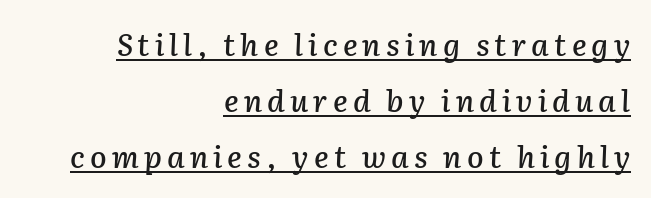
Q: Is the text italic (slanted)? A: Yes, it leans right by about 2 degrees.
Q: Is the text underlined? A: Yes.
Q: How is the paragraph aligned? A: Right-aligned.
Q: Width (condensed, normal, or wide)? A: Normal.
Q: Stroke contrast? A: Low.
Q: x-height? A: Medium.
Q: Monospaced? A: No.
